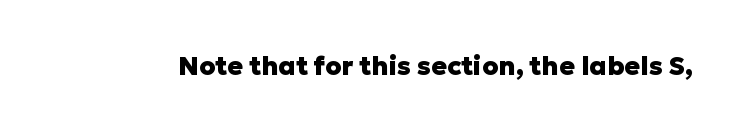
Only glyphs here, with clear space below each row. Rendered with straight, roman letterforms. The glyphs have the mass of a bold cut. Observe the ordinary spacing: letters are neighbours, not strangers.
